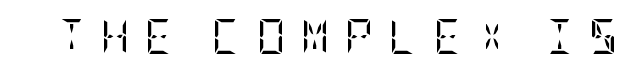
The gap between lines stays unmarked. Letter spacing: wide. Posture: straight, roman, zero tilt. Classification — serif.
